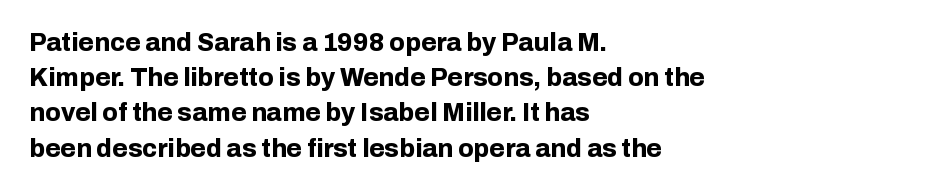
Here the glyphs are tracked normally, forming tight word shapes. Posture: upright roman. Plain, unruled lines of type. Leading matches the norm, producing a regular column.
